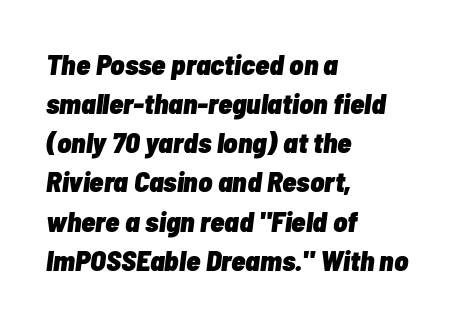
The image shows 29 px heavy, condensed type, italic (leaning right); set left-aligned, normal line spacing (1.35x), normal letter spacing, not underlined; low stroke contrast and a medium x-height.
